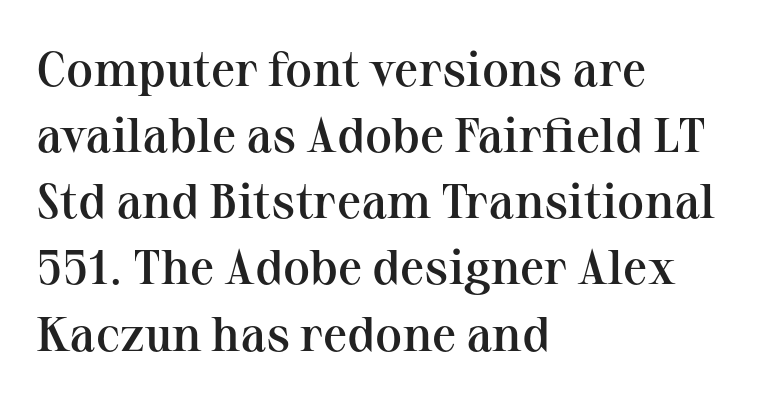
The image shows 49 px semibold serif type, upright; set left-aligned, normal line spacing (1.35x), normal letter spacing, not underlined; medium stroke contrast and a medium x-height.
